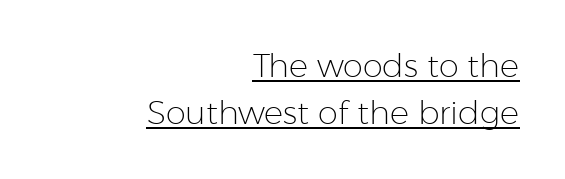
Q: Is the text bold? A: No.
Q: Is the text italic (slanted)? A: No, it is upright.
Q: Is the typeface a serif or a sans-serif typeface? A: Sans-serif.
Q: Is the text underlined? A: Yes.
Q: How is the paragraph aligned? A: Right-aligned.
Q: Is the spacing between letters normal or unusually wide? A: Normal.
Q: Is the spacing between lines tight, normal or loose? A: Normal.
Q: Width (condensed, normal, or wide)? A: Normal.
Q: Stroke contrast? A: Low.
Q: x-height? A: Medium.
Q: Monospaced? A: No.
